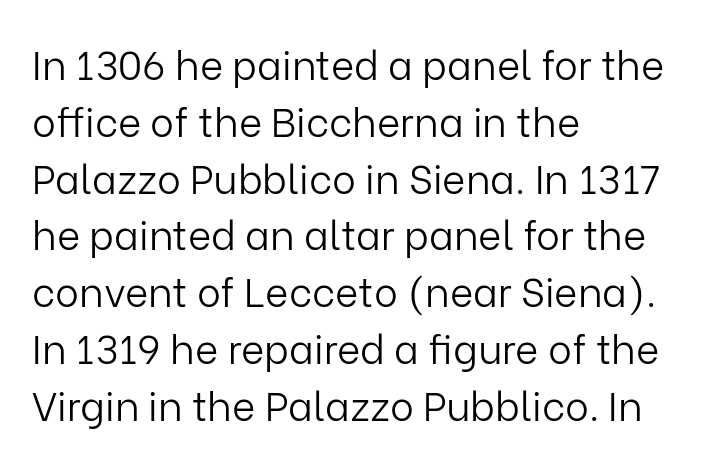
The image shows 40 px light sans-serif type, upright; set left-aligned, normal line spacing (1.42x), normal letter spacing, not underlined; low stroke contrast and a medium x-height.
